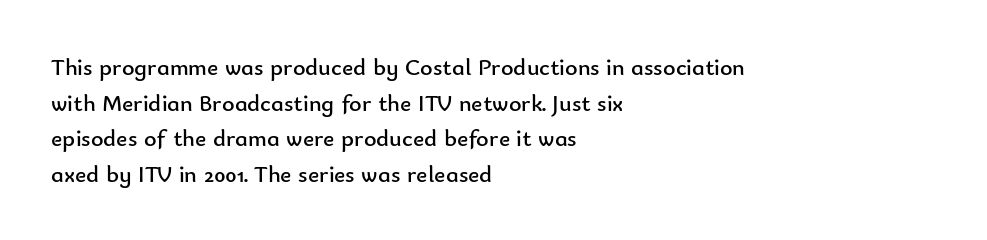
Q: Is the text bold? A: No.
Q: Is the text italic (slanted)? A: No, it is upright.
Q: Is the text underlined? A: No.
Q: How is the paragraph aligned? A: Left-aligned.
Q: Is the spacing between letters normal or unusually wide? A: Normal.
Q: Is the spacing between lines tight, normal or loose? A: Normal.
